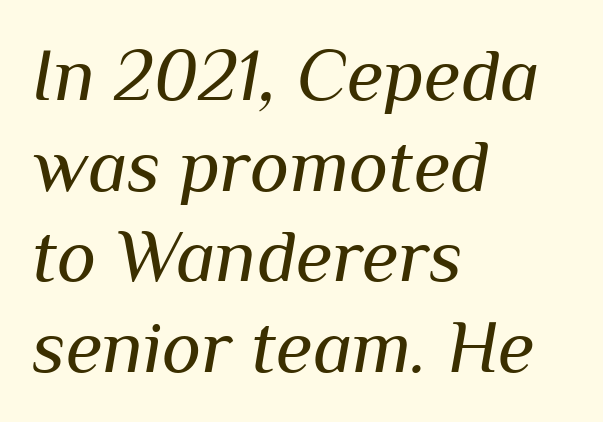
{"italic": "yes", "lean": "right", "slant_degrees": 10, "bold": "no", "weight": "regular", "width": "normal", "stroke_contrast": "medium", "x_height": "medium", "monospaced": "no", "underline": "no", "align": "left", "line_spacing_ratio": 1.21, "letter_spacing": "normal", "letter_spacing_em": 0.0, "glyph_px": 75}
